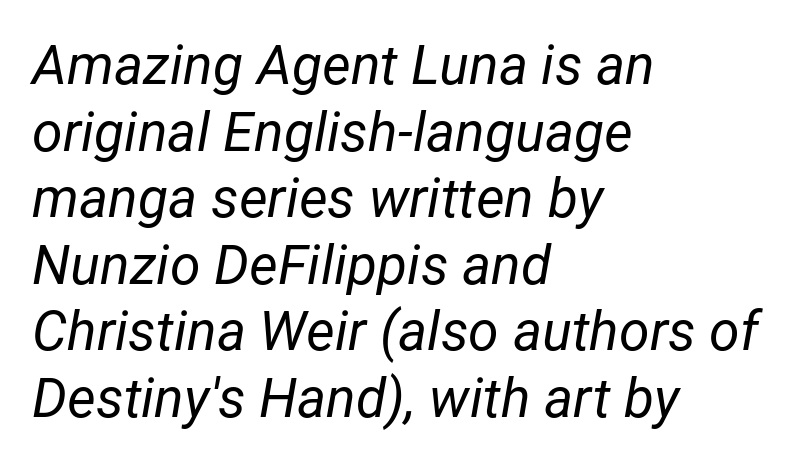
The image shows 55 px regular-weight type, italic (leaning right); set left-aligned, line spacing 1.21x, normal letter spacing, not underlined; low stroke contrast and a medium x-height.
